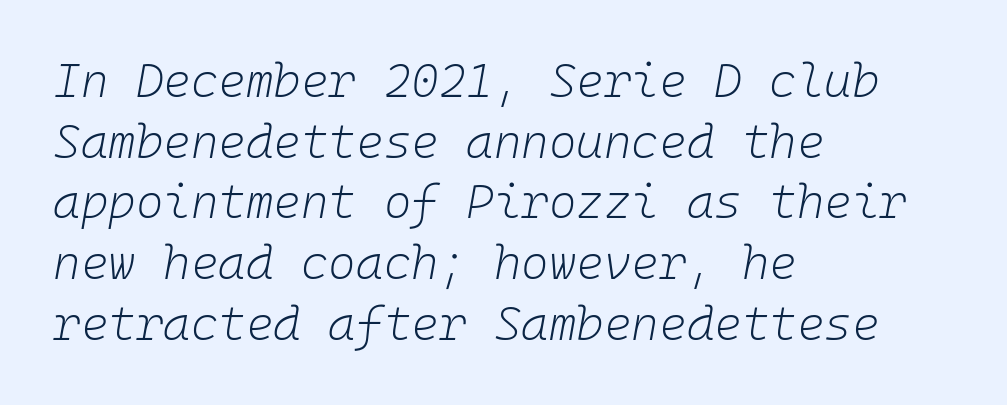
The image shows 47 px light type, italic (leaning right), monospaced; set left-aligned, normal line spacing (1.29x), normal letter spacing, not underlined; low stroke contrast and a medium x-height.
